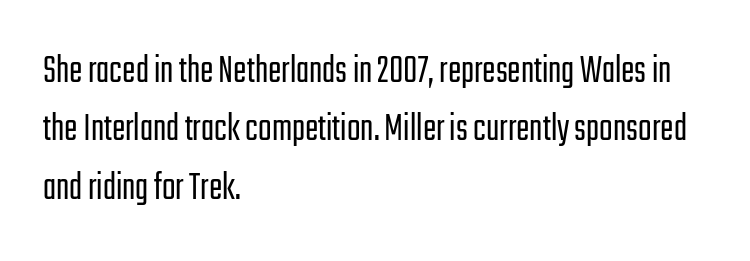
{"serif": "no", "italic": "no", "bold": "no", "weight": "light", "width": "condensed", "stroke_contrast": "low", "x_height": "medium", "monospaced": "no", "underline": "no", "align": "left", "line_spacing": "normal", "line_spacing_ratio": 1.46, "letter_spacing": "normal", "letter_spacing_em": 0.0, "glyph_px": 40}
